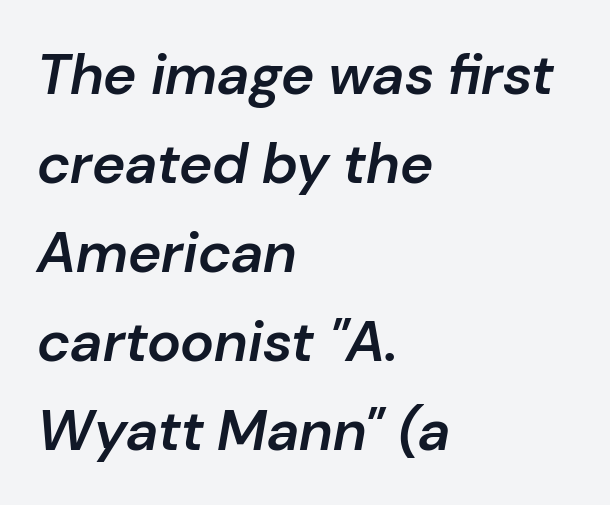
Q: Is the text bold? A: Semi-bold.
Q: Is the text italic (slanted)? A: Yes, it leans right by about 10 degrees.
Q: Is the text underlined? A: No.
Q: How is the paragraph aligned? A: Left-aligned.
Q: Is the spacing between letters normal or unusually wide? A: Normal.
Q: Is the spacing between lines tight, normal or loose? A: Normal.
Q: Width (condensed, normal, or wide)? A: Normal.
Q: Stroke contrast? A: Low.
Q: x-height? A: Medium.
Q: Monospaced? A: No.
